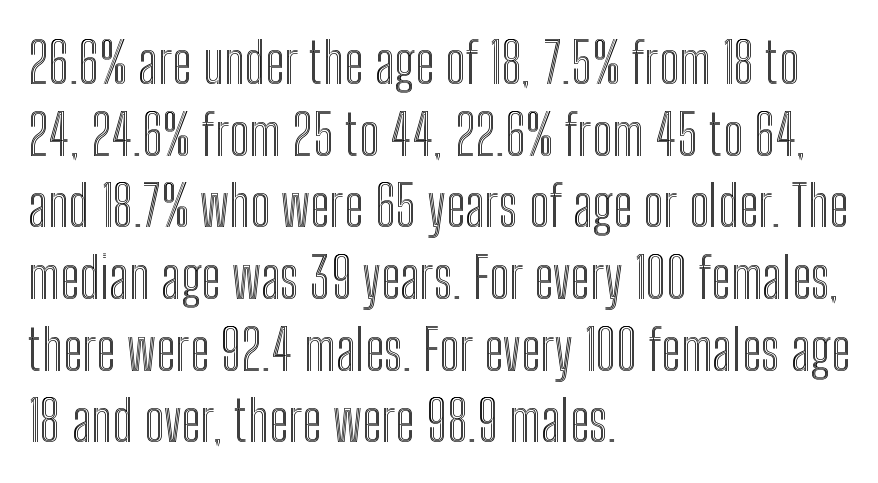
The image shows 56 px condensed type, upright; set left-aligned, normal line spacing (1.28x), normal letter spacing, not underlined; a medium x-height.
